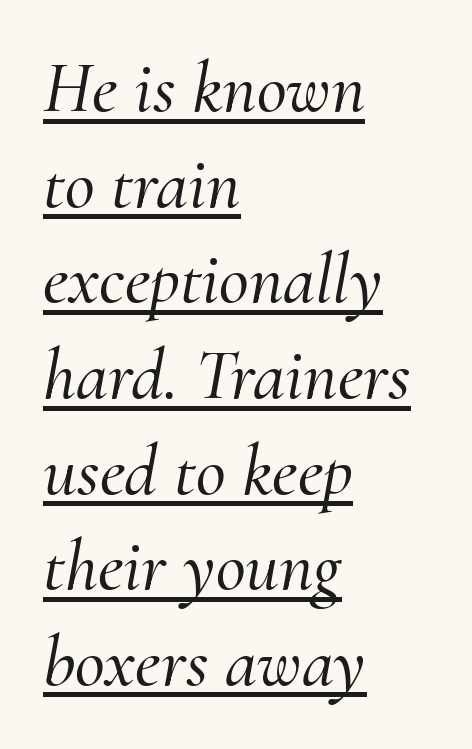
Q: Is the text italic (slanted)? A: Yes, it leans right by about 10 degrees.
Q: Is the typeface a serif or a sans-serif typeface? A: Serif.
Q: Is the text underlined? A: Yes.
Q: How is the paragraph aligned? A: Left-aligned.
Q: Is the spacing between letters normal or unusually wide? A: Normal.
Q: Is the spacing between lines tight, normal or loose? A: Normal.
Q: Width (condensed, normal, or wide)? A: Normal.
Q: Stroke contrast? A: Medium.
Q: x-height? A: Small.
Q: Monospaced? A: No.
